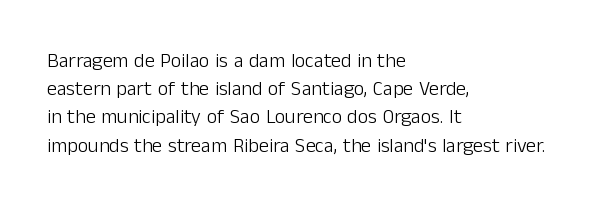
{"italic": "no", "bold": "no", "underline": "no", "align": "left", "line_spacing": "normal", "line_spacing_ratio": 1.41, "letter_spacing": "normal", "letter_spacing_em": 0.0, "glyph_px": 20}
